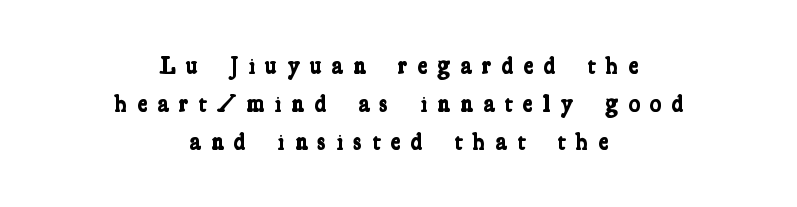
The image shows 24 px bold type; set centered, normal line spacing (1.58x), unusually wide letter spacing (+0.42 em), not underlined.
